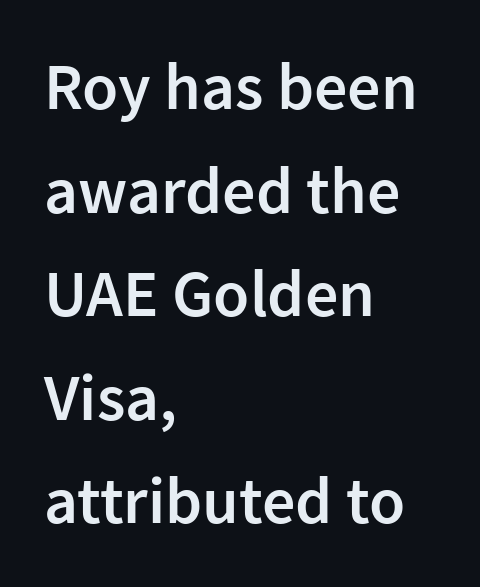
The gap between lines stays unmarked. A typesetter would mark this as roman, not italic. A typesetter would call this leading conventional body-copy spacing. Leftover space on each line is placed entirely after the last word.
